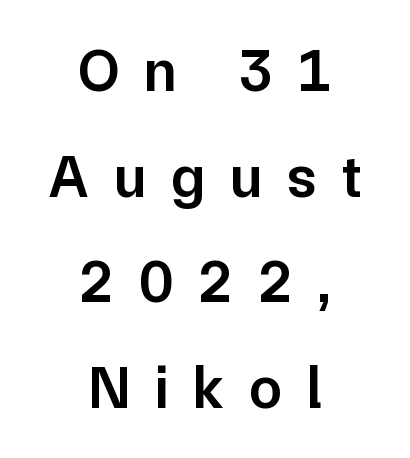
The gap between lines stays unmarked. The letters advance in unequal steps, a hallmark of proportional type. These lines were composed using upright roman letters. The lines are quadded center.
